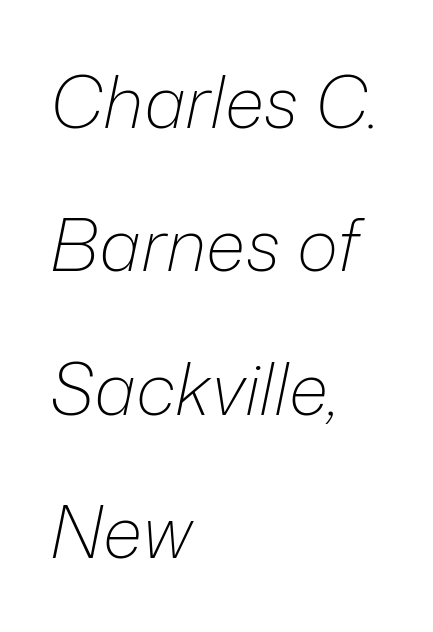
Q: Is the text bold? A: No.
Q: Is the text italic (slanted)? A: Yes, it leans right by about 12 degrees.
Q: Is the text underlined? A: No.
Q: How is the paragraph aligned? A: Left-aligned.
Q: Is the spacing between letters normal or unusually wide? A: Normal.
Q: Is the spacing between lines tight, normal or loose? A: Loose.
Q: Width (condensed, normal, or wide)? A: Normal.
Q: Stroke contrast? A: Low.
Q: x-height? A: Medium.
Q: Monospaced? A: No.
